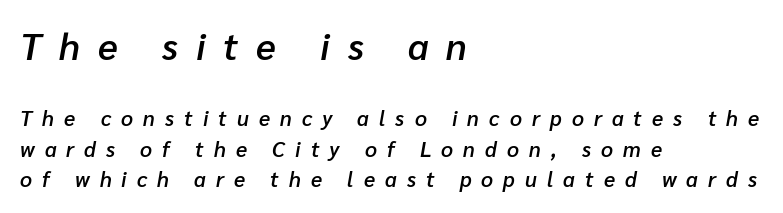
The image shows 37 px semibold type, italic (leaning right); set left-aligned, normal line spacing (1.45x), unusually wide letter spacing (+0.48 em), not underlined; the first (top) block is 1.76x larger; low stroke contrast and a medium x-height.
